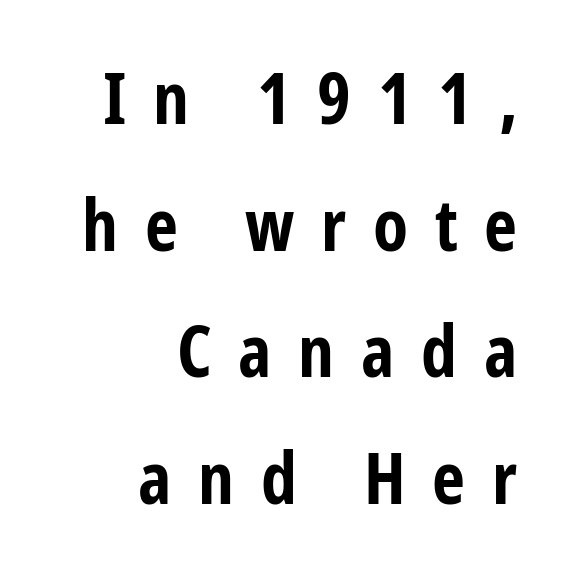
Visually the block forms a straight wall on the right and a jagged coastline on the left. Looks like regular typesetting: each glyph gets only the width it needs. This is roman type, the default non-slanted kind. Weight: bold. A clean baseline with only descenders dipping below it. Display-style spreading of the glyphs; the letterfit is very open.
